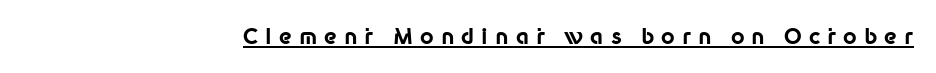
The image shows 21 px bold type, upright; set unusually wide letter spacing (+0.34 em), underlined.
